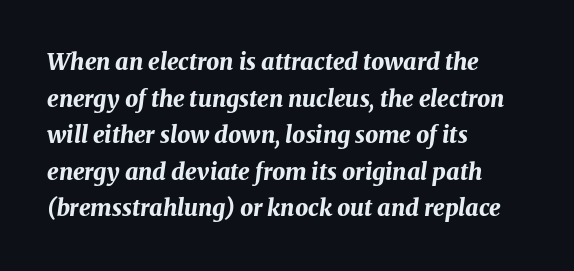
{"italic": "yes", "lean": "right", "slant_degrees": 8, "bold": "yes", "underline": "no", "align": "left", "line_spacing": "normal", "line_spacing_ratio": 1.59, "letter_spacing": "normal", "letter_spacing_em": 0.0, "glyph_px": 23}
